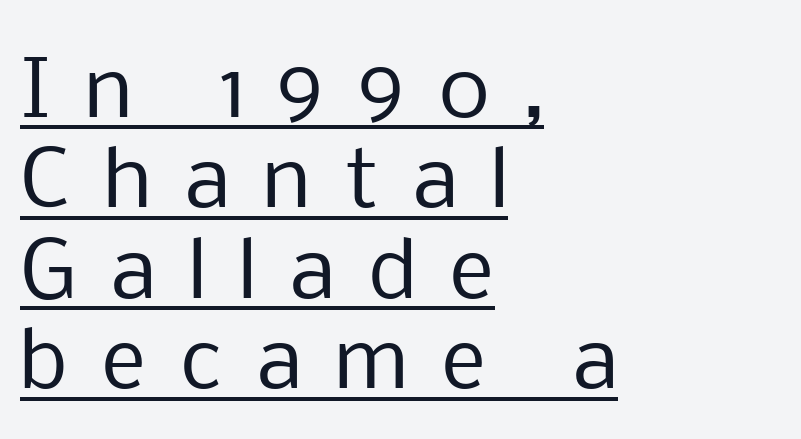
{"serif": "no", "italic": "no", "bold": "no", "weight": "regular", "width": "normal", "stroke_contrast": "low", "x_height": "medium", "monospaced": "no", "underline": "yes", "align": "left", "line_spacing_ratio": 1.16, "letter_spacing": "wide", "letter_spacing_em": 0.43, "glyph_px": 78}
